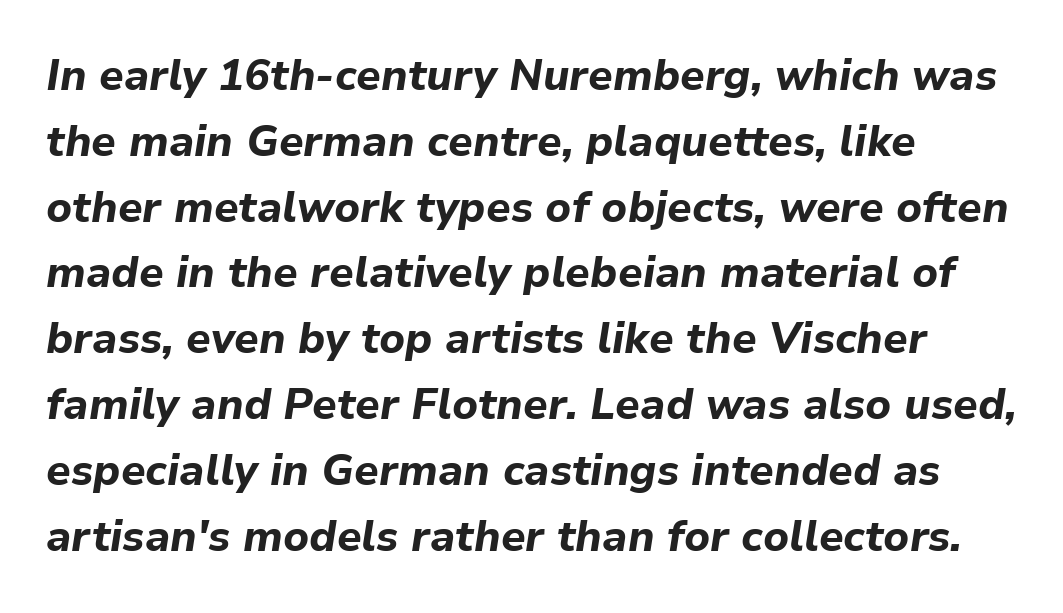
{"italic": "yes", "lean": "right", "slant_degrees": 9, "bold": "yes", "weight": "bold", "width": "normal", "stroke_contrast": "low", "x_height": "medium", "monospaced": "no", "underline": "no", "align": "left", "line_spacing": "normal", "line_spacing_ratio": 1.53, "letter_spacing": "normal", "letter_spacing_em": 0.0, "glyph_px": 43}
